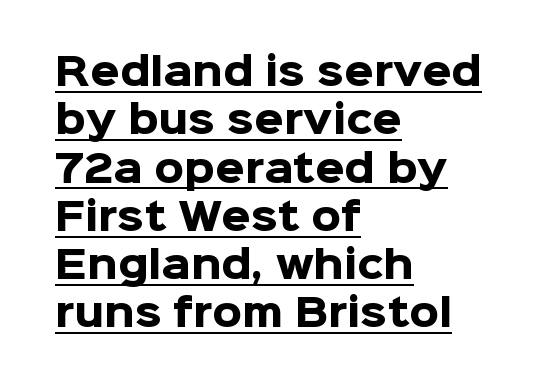
The image shows 38 px heavy sans-serif type, upright; set left-aligned, normal line spacing (1.27x), normal letter spacing, underlined; low stroke contrast and a medium x-height.
